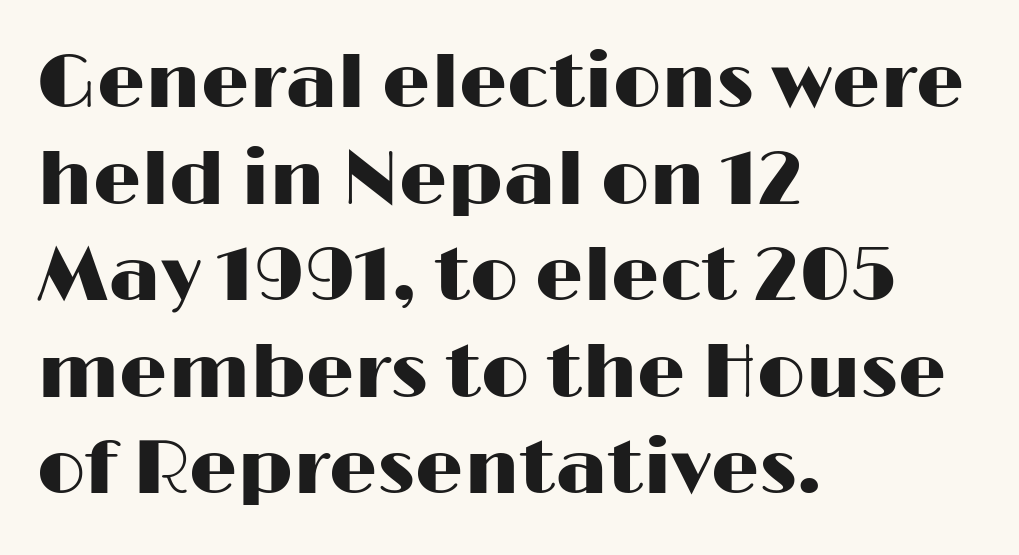
The image shows 76 px wide sans-serif type, upright; set left-aligned, normal line spacing (1.27x), normal letter spacing, not underlined; high stroke contrast and a medium x-height.
